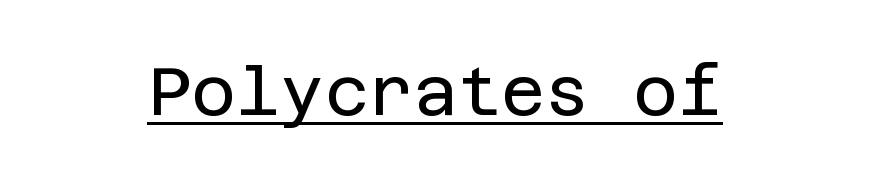
Caption: lettering with a line underneath. Notice how the stems are strictly vertical — no italics here. The paragraph shown floats in the horizontal middle. The typeface chosen for these lines omits serifs.
